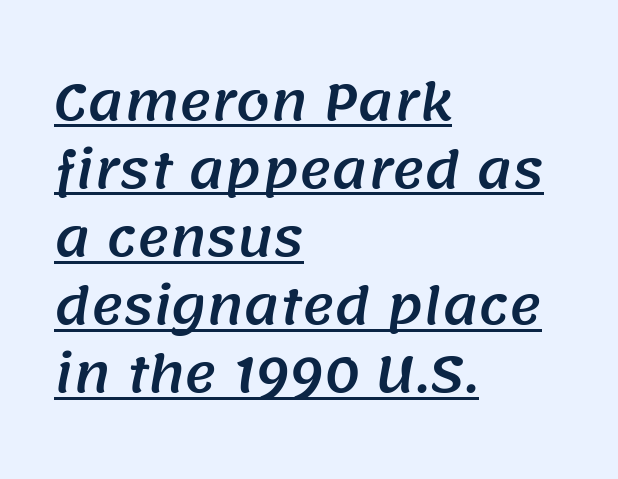
The image shows 49 px sans-serif type; set left-aligned, normal line spacing (1.39x), normal letter spacing, underlined; medium stroke contrast and a large x-height.
